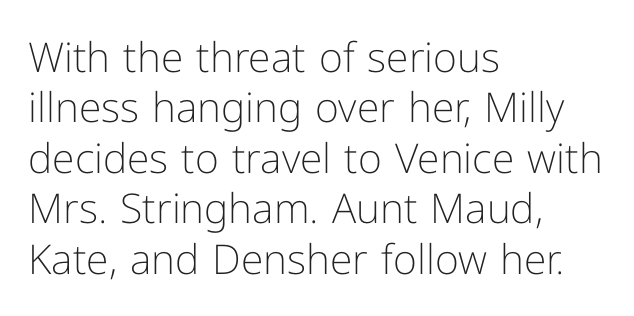
The image shows 41 px light sans-serif type, upright; set left-aligned, line spacing 1.23x, normal letter spacing, not underlined; low stroke contrast and a medium x-height.
